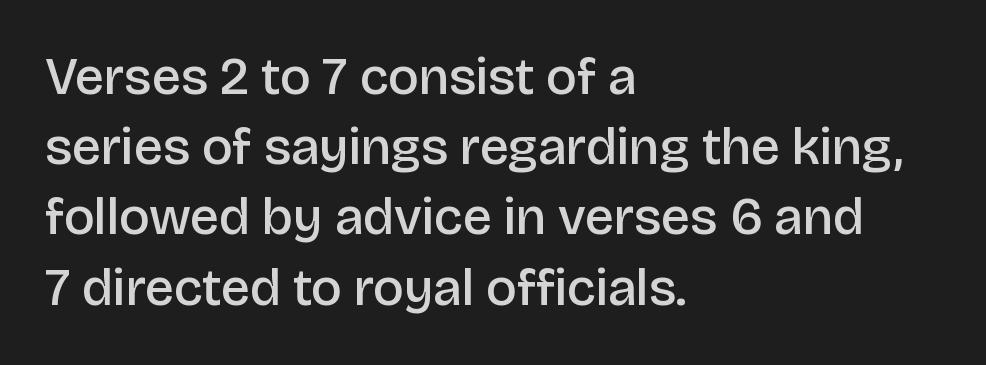
The image shows 52 px semibold sans-serif type, upright; set left-aligned, normal line spacing (1.35x), normal letter spacing, not underlined; low stroke contrast and a large x-height.
